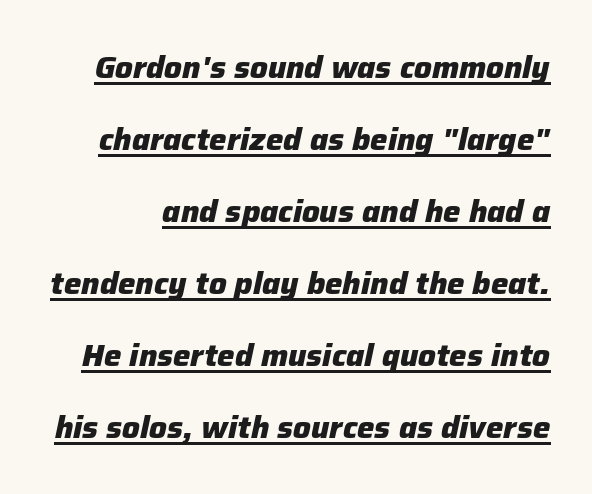
{"italic": "yes", "lean": "right", "slant_degrees": 12, "bold": "yes", "weight": "heavy", "width": "normal", "stroke_contrast": "low", "x_height": "medium", "monospaced": "no", "underline": "yes", "line_spacing": "loose", "line_spacing_ratio": 2.32, "letter_spacing": "normal", "letter_spacing_em": 0.0, "glyph_px": 31}
